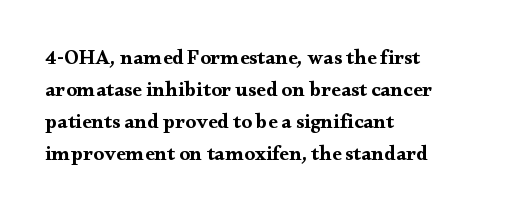
The type sits square on the baseline with zero lean. Summary of weight: heavy, a full bold. Interline gaps are of average width in this sample. The type is set solid horizontally, with unmodified tracking. Underline: absent.
